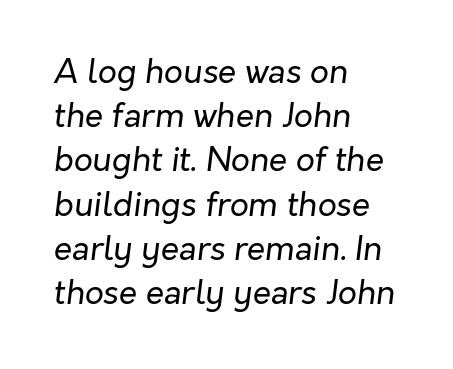
The image shows 33 px regular-weight type, italic (leaning right); set left-aligned, normal line spacing (1.34x), normal letter spacing, not underlined; low stroke contrast and a medium x-height.
